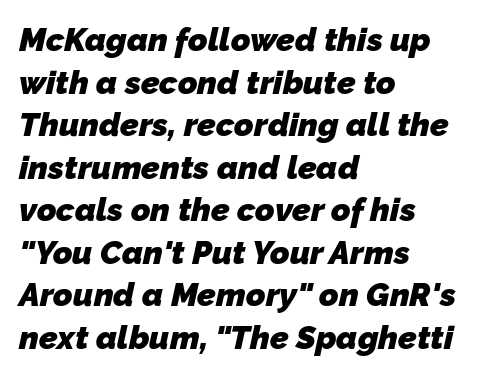
The image shows 33 px heavy sans-serif type; set left-aligned, normal line spacing (1.29x), normal letter spacing, not underlined; low stroke contrast and a medium x-height.
